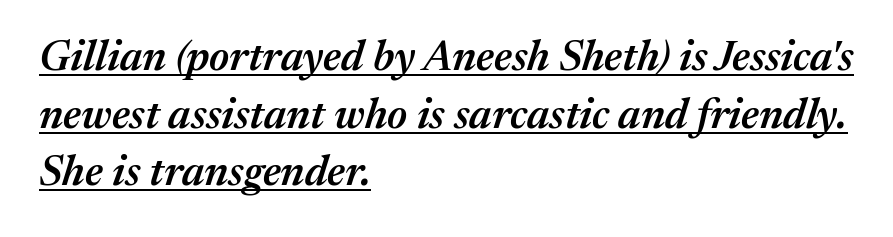
Compared with an ordinary text face, these strokes are moderately heavier — a semibold. One glance says typical: line gaps are just what's usual. Does the copy run flush right? No — it runs flush left. Each line of the rendering has a horizontal stroke beneath the glyphs. Looking at the ascenders, they clearly lean. These lines keep a tight, regular rhythm from letter to letter.
